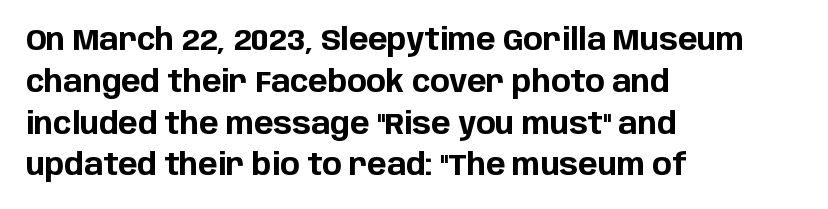
The typeface chosen for these lines omits serifs. Each new line begins a customary step beneath the previous one. Posture: vertical. Compared with an ordinary text face, these strokes are far heavier — a full bold. The rendering uses natural spacing where letterforms have individual widths.
